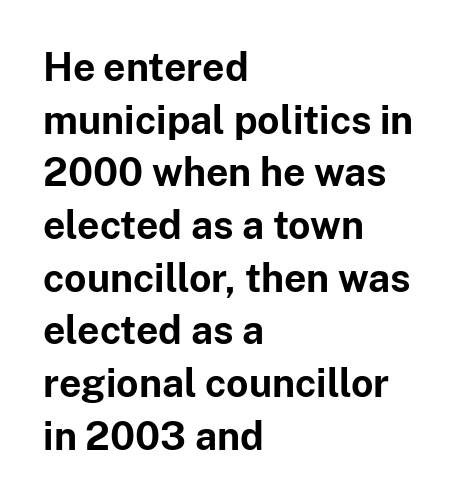
Unmarked baselines from the first word to the last. Notice how descenders clear the ascenders below comfortably — that's standard leading. A classic flush-left, rag-right setting is used for this passage. Nobody touched the tracking dial on this one. Look at the bottom of the vertical strokes: they stop flat, with no serifs. A roman cut, with each character standing at attention.
